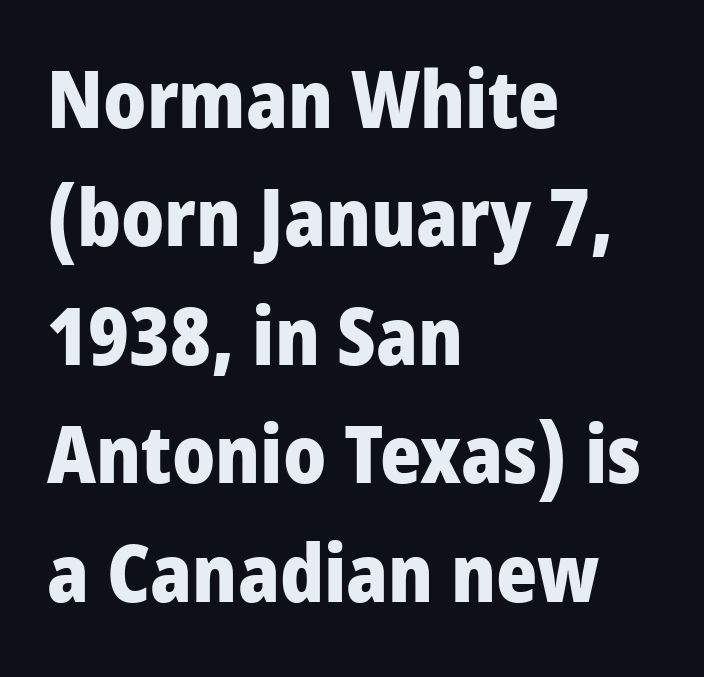
Q: Is the text bold? A: Yes.
Q: Is the text italic (slanted)? A: No, it is upright.
Q: Is the typeface a serif or a sans-serif typeface? A: Sans-serif.
Q: Is the text underlined? A: No.
Q: How is the paragraph aligned? A: Left-aligned.
Q: Is the spacing between letters normal or unusually wide? A: Normal.
Q: Is the spacing between lines tight, normal or loose? A: Normal.
Q: Width (condensed, normal, or wide)? A: Condensed.
Q: Stroke contrast? A: Low.
Q: x-height? A: Large.
Q: Monospaced? A: No.
